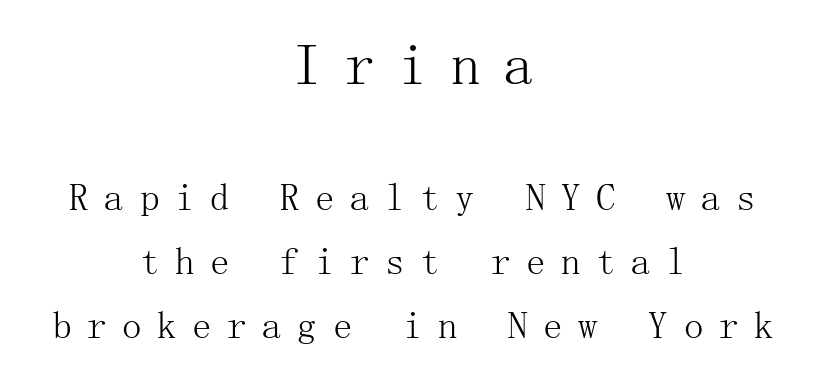
Which chunk is bigger? The first one — the top block dwarfs the bottom. In terms of letterform style, serifs are clearly present. This reads as an unemphasized weight, regular at the heaviest. Centered paragraph, ragged on both sides. Display-style spreading of the glyphs; the letterfit is very open. This sample keeps an unexceptional amount of space between lines.
